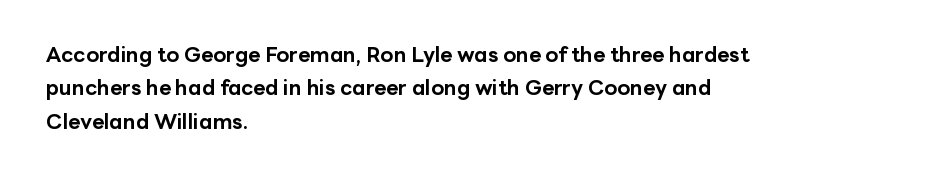
The lines sit at an ordinary, default distance from one another. Bare-footed words on every line. The rendering uses a bold face; every stroke is thick and dark. Posture: upright roman.
